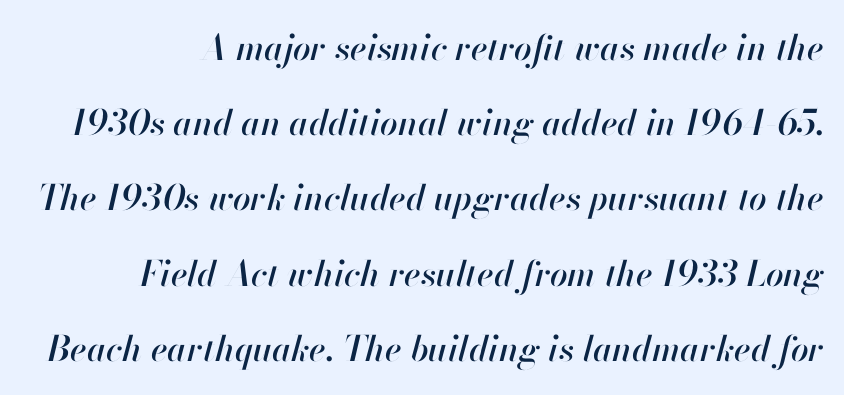
Q: Is the text italic (slanted)? A: Yes, it leans right by about 13 degrees.
Q: Is the text underlined? A: No.
Q: Is the spacing between letters normal or unusually wide? A: Normal.
Q: Is the spacing between lines tight, normal or loose? A: Loose.
Q: Width (condensed, normal, or wide)? A: Normal.
Q: Stroke contrast? A: High.
Q: x-height? A: Small.
Q: Monospaced? A: No.
